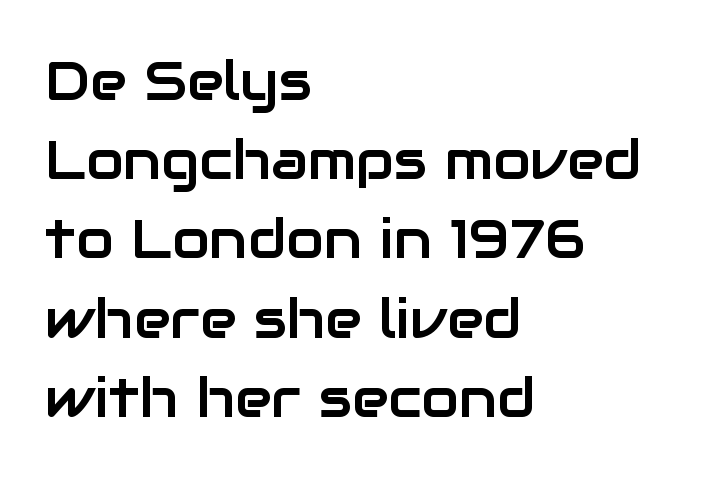
You could not count columns in this text — the font is proportionally spaced. A roman cut, with each character standing at attention. To sum up the face: it is a sans, with no serifs. The strip under each line holds only bare page. Students, observe: this is what conventionally led text looks like.
